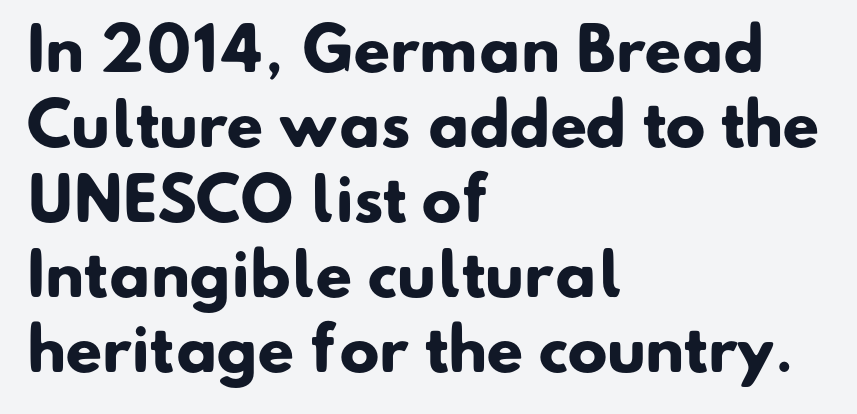
The image shows 59 px heavy sans-serif type; set left-aligned, normal line spacing (1.27x), normal letter spacing, not underlined; low stroke contrast and a small x-height.
